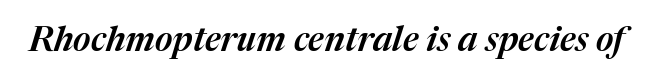
This sample uses plain, unmodified letter spacing. A bare baseline throughout the passage. Emphasis-style slanted type is in use. This sample has the flowing, uneven cadence of proportional lettering.
